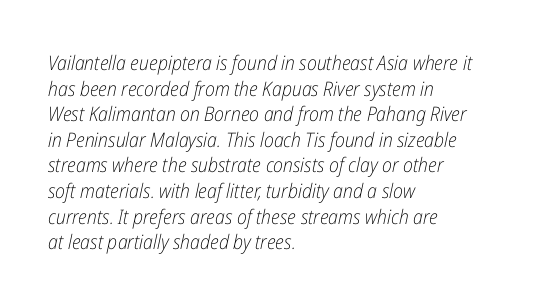
{"italic": "yes", "lean": "right", "slant_degrees": 12, "bold": "no", "underline": "no", "align": "left", "line_spacing": "normal", "line_spacing_ratio": 1.28, "letter_spacing": "normal", "letter_spacing_em": 0.0, "glyph_px": 20}
